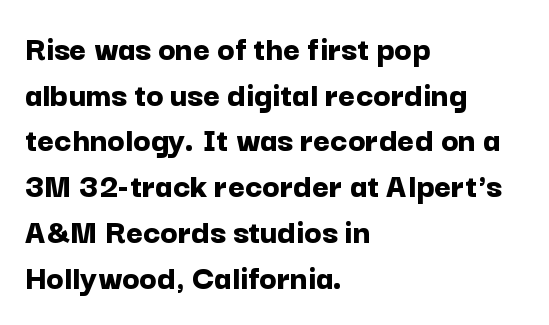
Q: Is the text bold? A: Yes.
Q: Is the text italic (slanted)? A: No, it is upright.
Q: Is the typeface a serif or a sans-serif typeface? A: Sans-serif.
Q: Is the text underlined? A: No.
Q: How is the paragraph aligned? A: Left-aligned.
Q: Is the spacing between letters normal or unusually wide? A: Normal.
Q: Is the spacing between lines tight, normal or loose? A: Normal.
Q: Width (condensed, normal, or wide)? A: Normal.
Q: Stroke contrast? A: Low.
Q: x-height? A: Medium.
Q: Monospaced? A: No.
